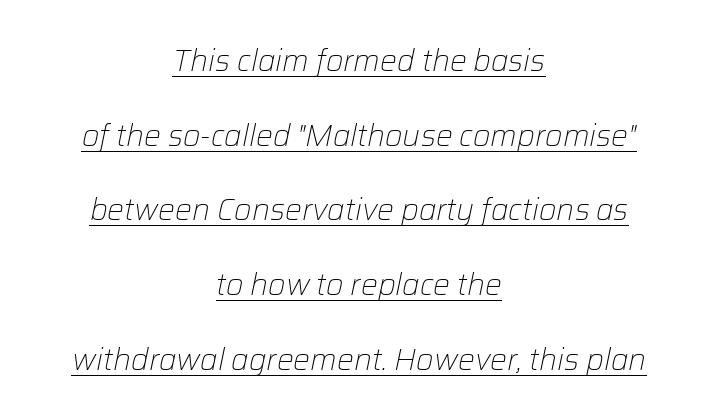
Q: Is the text bold? A: No.
Q: Is the text italic (slanted)? A: Yes, it leans right by about 12 degrees.
Q: Is the text underlined? A: Yes.
Q: How is the paragraph aligned? A: Centered.
Q: Is the spacing between letters normal or unusually wide? A: Normal.
Q: Is the spacing between lines tight, normal or loose? A: Loose.
Q: Width (condensed, normal, or wide)? A: Normal.
Q: Stroke contrast? A: Low.
Q: x-height? A: Medium.
Q: Monospaced? A: No.
